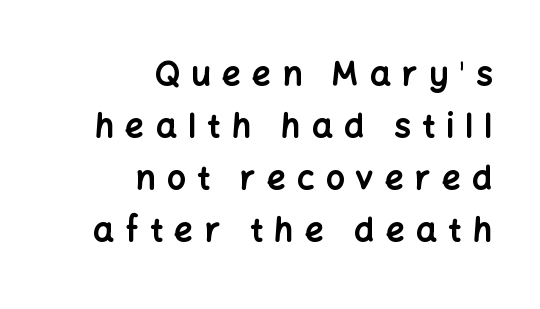
The image shows 33 px bold sans-serif type, upright; set right-aligned, normal line spacing (1.58x), unusually wide letter spacing (+0.34 em), not underlined; low stroke contrast and a medium x-height.
